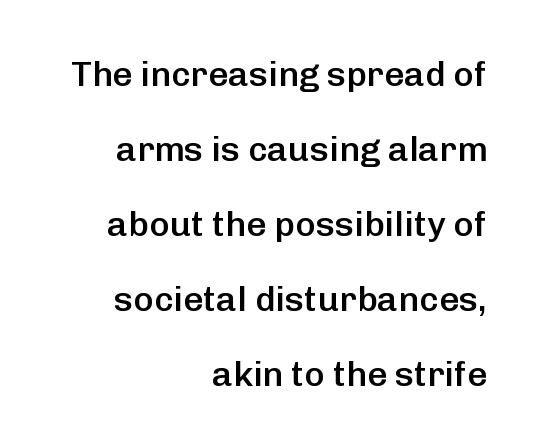
Look at the bottom of the vertical strokes: they stop flat, with no serifs. Letters rest on an invisible, unmarked baseline. Compared with an ordinary text face, these strokes are moderately heavier — a semibold. It's the straight-up-and-down kind of type. Reading down the column, the eye jumps a long way to each next line.
